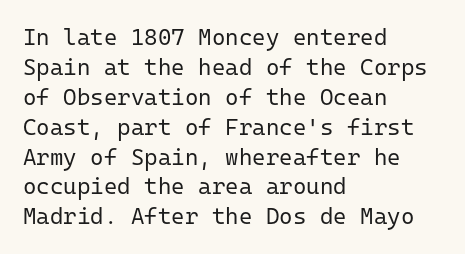
The image shows 23 px text type, upright; set left-aligned, normal line spacing (1.3x), normal letter spacing, not underlined.
